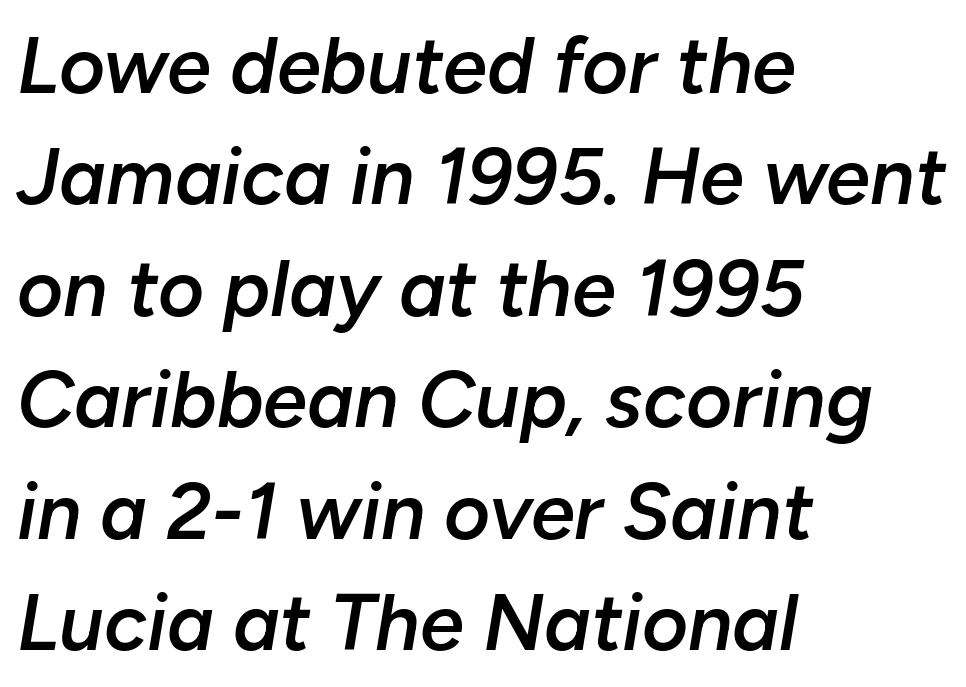
{"italic": "yes", "lean": "right", "slant_degrees": 10, "bold": "semi", "weight": "semibold", "width": "normal", "stroke_contrast": "low", "x_height": "medium", "monospaced": "no", "underline": "no", "align": "left", "line_spacing": "normal", "line_spacing_ratio": 1.41, "letter_spacing": "normal", "letter_spacing_em": 0.0, "glyph_px": 79}
